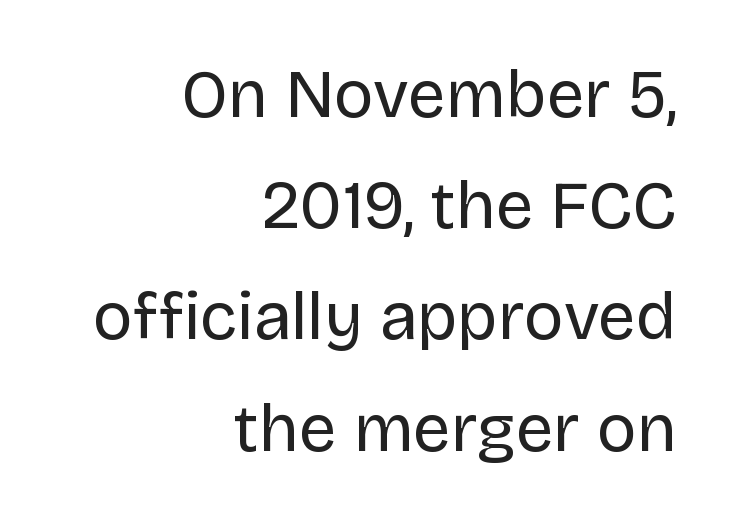
The image shows 67 px regular-weight sans-serif type, upright; set right-aligned, normal line spacing (1.66x), normal letter spacing, not underlined; low stroke contrast and a large x-height.
